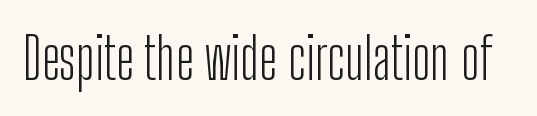
Q: Is the text bold? A: No.
Q: Is the text italic (slanted)? A: No, it is upright.
Q: Is the typeface a serif or a sans-serif typeface? A: Sans-serif.
Q: Is the text underlined? A: No.
Q: Is the spacing between letters normal or unusually wide? A: Normal.
Q: Width (condensed, normal, or wide)? A: Condensed.
Q: Stroke contrast? A: Low.
Q: x-height? A: Medium.
Q: Monospaced? A: No.
